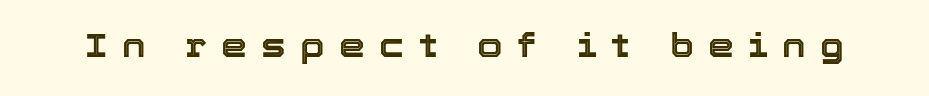
Q: Is the text italic (slanted)? A: No, it is upright.
Q: Is the text underlined? A: No.
Q: Is the spacing between letters normal or unusually wide? A: Unusually wide.
Q: Width (condensed, normal, or wide)? A: Normal.
Q: x-height? A: Medium.
Q: Monospaced? A: No.
